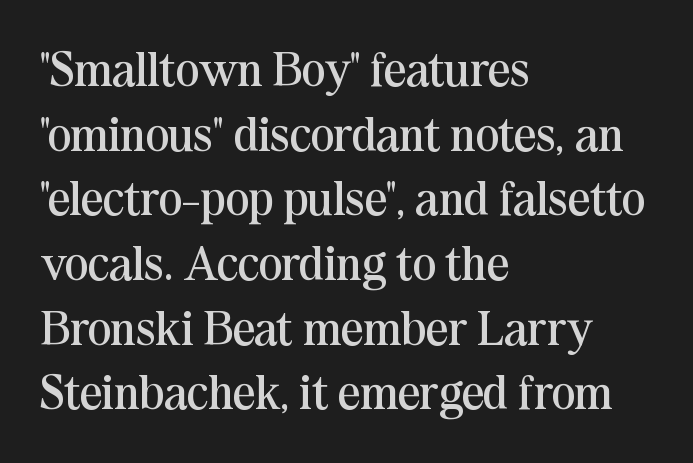
{"serif": "yes", "italic": "no", "bold": "no", "weight": "regular", "width": "normal", "stroke_contrast": "medium", "x_height": "medium", "monospaced": "no", "underline": "no", "align": "left", "line_spacing": "normal", "line_spacing_ratio": 1.32, "letter_spacing": "normal", "letter_spacing_em": 0.0, "glyph_px": 49}
